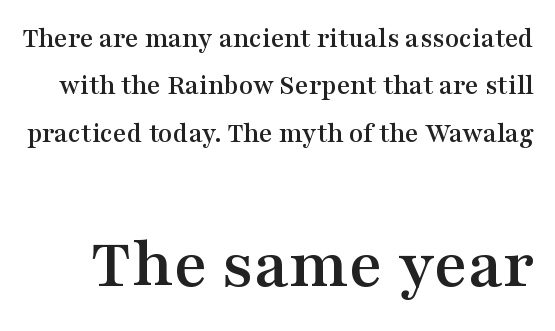
Q: Is the text italic (slanted)? A: No, it is upright.
Q: Is the typeface a serif or a sans-serif typeface? A: Serif.
Q: Is the text underlined? A: No.
Q: Is the spacing between letters normal or unusually wide? A: Normal.
Q: Is the spacing between lines tight, normal or loose? A: Normal.
Q: Which block of text is set in a larger size, the first (top) or the second (bottom)? A: The second (bottom) one.
Q: Width (condensed, normal, or wide)? A: Wide.
Q: Stroke contrast? A: Medium.
Q: x-height? A: Medium.
Q: Monospaced? A: No.
